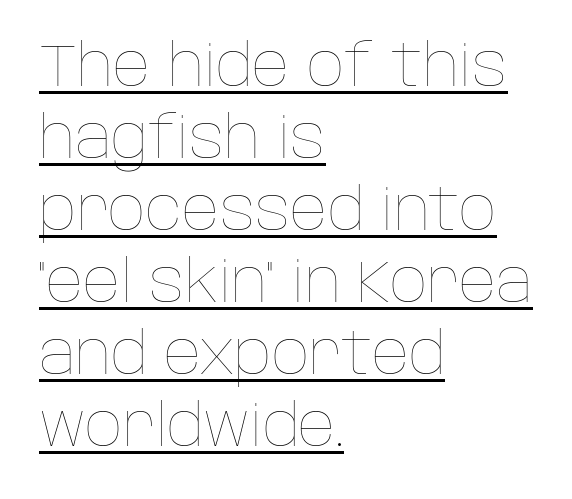
The image shows 58 px thin type, upright; set left-aligned, line spacing 1.24x, normal letter spacing, underlined; low stroke contrast and a large x-height.
